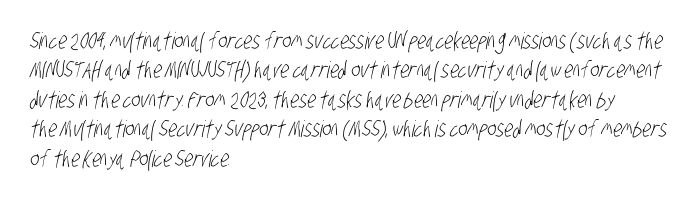
Q: Is the text bold? A: No.
Q: Is the text underlined? A: No.
Q: How is the paragraph aligned? A: Left-aligned.
Q: Is the spacing between letters normal or unusually wide? A: Normal.
Q: Is the spacing between lines tight, normal or loose? A: Normal.
